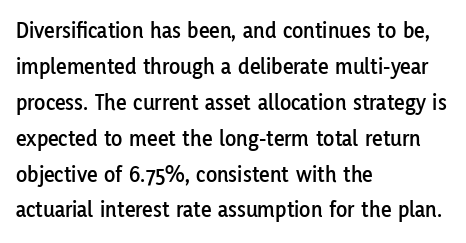
Q: Is the text italic (slanted)? A: No, it is upright.
Q: Is the text underlined? A: No.
Q: How is the paragraph aligned? A: Left-aligned.
Q: Is the spacing between letters normal or unusually wide? A: Normal.
Q: Is the spacing between lines tight, normal or loose? A: Normal.
